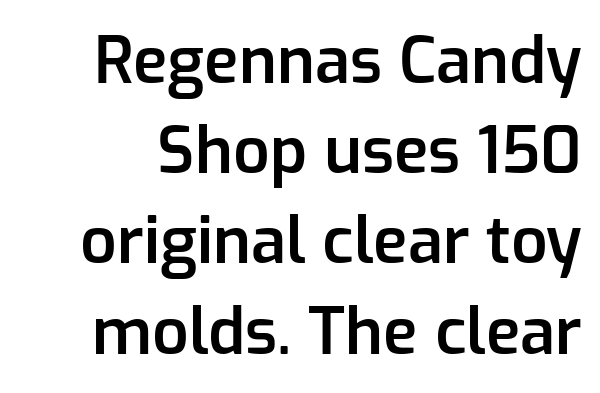
{"serif": "no", "italic": "no", "bold": "semi", "weight": "semibold", "width": "normal", "stroke_contrast": "low", "x_height": "medium", "monospaced": "no", "underline": "no", "line_spacing": "normal", "line_spacing_ratio": 1.41, "letter_spacing": "normal", "letter_spacing_em": 0.0, "glyph_px": 64}
